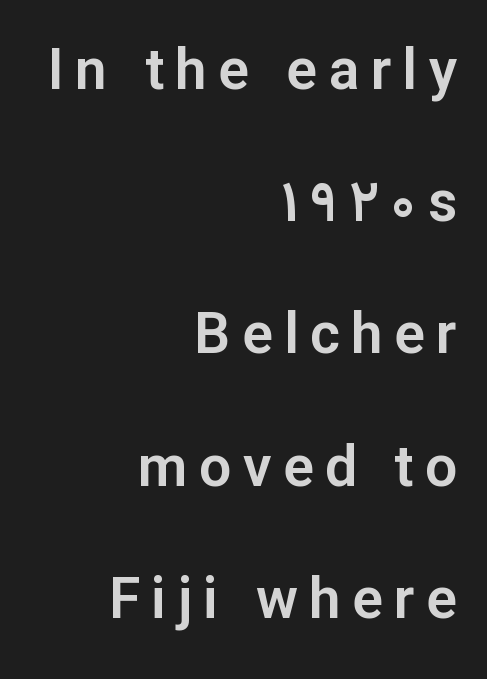
The image shows 57 px sans-serif type, upright; set right-aligned, loose line spacing (2.32x), unusually wide letter spacing (+0.2 em), not underlined; low stroke contrast and a medium x-height.
